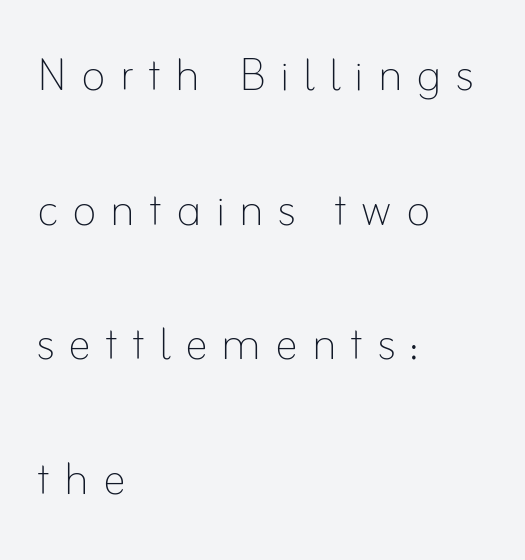
{"italic": "no", "bold": "no", "weight": "thin", "width": "normal", "stroke_contrast": "low", "x_height": "small", "monospaced": "no", "underline": "no", "align": "left", "line_spacing": "loose", "line_spacing_ratio": 2.32, "letter_spacing": "wide", "letter_spacing_em": 0.24, "glyph_px": 58}
